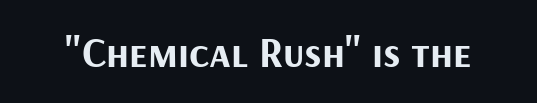
{"serif": "no", "italic": "no", "bold": "yes", "weight": "bold", "width": "normal", "stroke_contrast": "medium", "x_height": "medium", "monospaced": "no", "underline": "no", "letter_spacing": "normal", "letter_spacing_em": 0.0, "glyph_px": 42}
